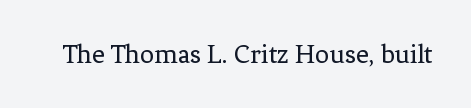
A typesetter would call this proportional, since set widths differ per character. This is roman type, the default non-slanted kind. The rendering keeps characters at their native spacing. Clear beneath every line of the passage. Old-style or modern, the face here clearly has serifs. Stems and bowls with no extra thickness — not bold.
